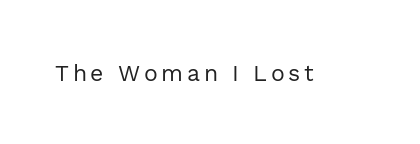
The image shows 23 px text type, upright; set not underlined.
